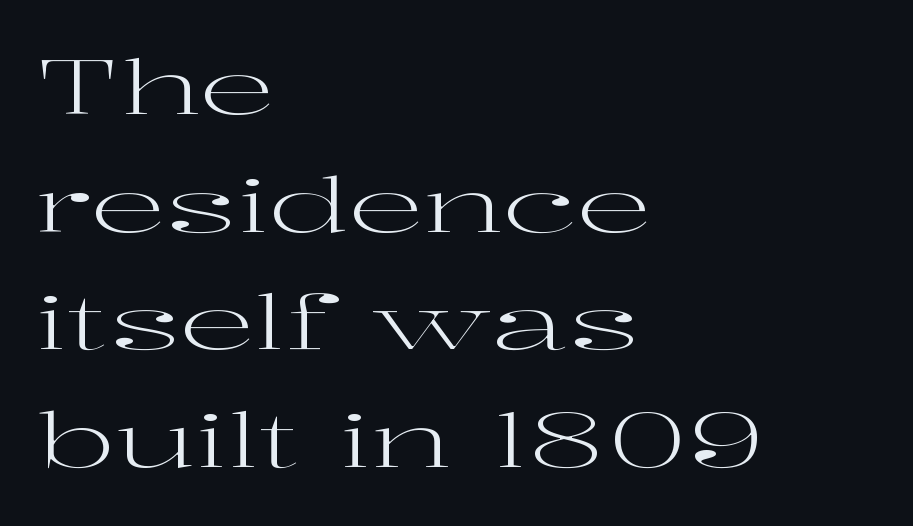
Nobody drew a line under any word here. Is there much room between lines? A standard amount, neither cramped nor airy. The face used here is proportionally spaced, like ordinary book or web type. The lettering holds an erect, upright posture throughout.
